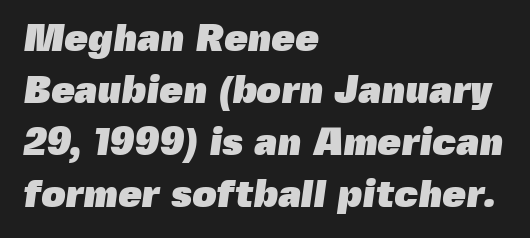
Q: Is the text bold? A: Yes.
Q: Is the typeface a serif or a sans-serif typeface? A: Sans-serif.
Q: Is the text underlined? A: No.
Q: How is the paragraph aligned? A: Left-aligned.
Q: Is the spacing between letters normal or unusually wide? A: Normal.
Q: Is the spacing between lines tight, normal or loose? A: Normal.
Q: Width (condensed, normal, or wide)? A: Normal.
Q: x-height? A: Medium.
Q: Monospaced? A: No.
